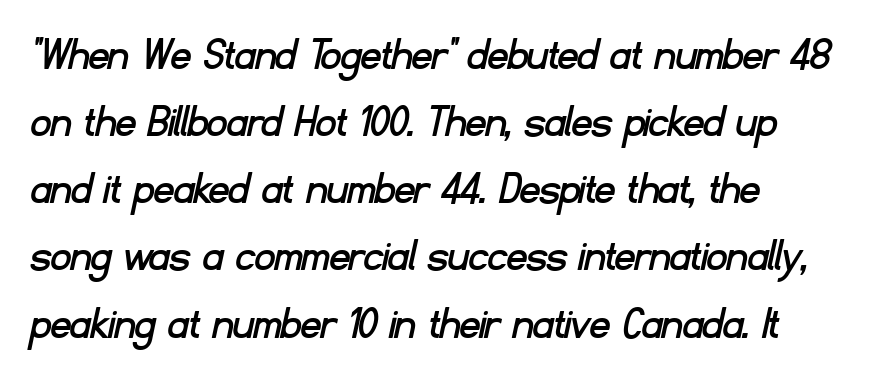
The image shows 49 px sans-serif type; set left-aligned, normal line spacing (1.37x), normal letter spacing, not underlined; low stroke contrast and a small x-height.
